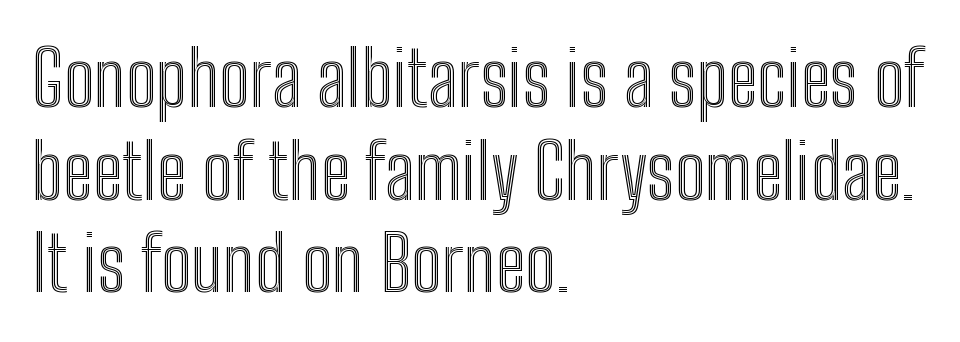
{"italic": "no", "width": "condensed", "x_height": "medium", "monospaced": "no", "underline": "no", "align": "left", "line_spacing_ratio": 1.22, "letter_spacing": "normal", "letter_spacing_em": 0.0, "glyph_px": 76}
